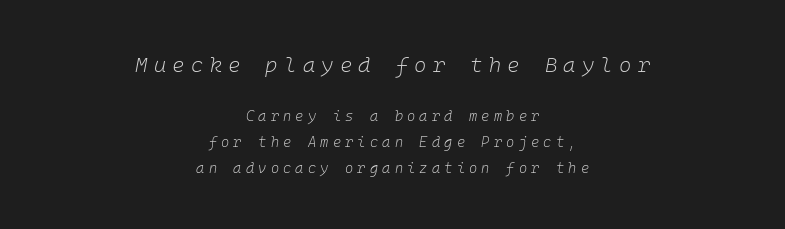
The composition opens big and finishes small. Students, note that the glyphs here are deliberately spaced far apart. The face looks like a standard text weight, possibly lighter. The letters are slanted; this is an italic face. If you folded the block vertically in half, each line would mirror itself in length. Just letters on the line, the space beneath them empty.
